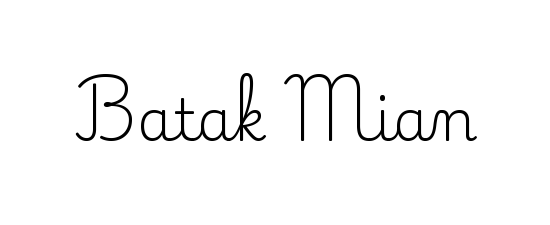
Posture: straight, roman, zero tilt. Do the characters align in a grid? No, the font is proportional. This reads as an unemphasized weight, regular at the heaviest. The rendering keeps characters at their native spacing. The specimen omits any rule beneath the text block's lines.
